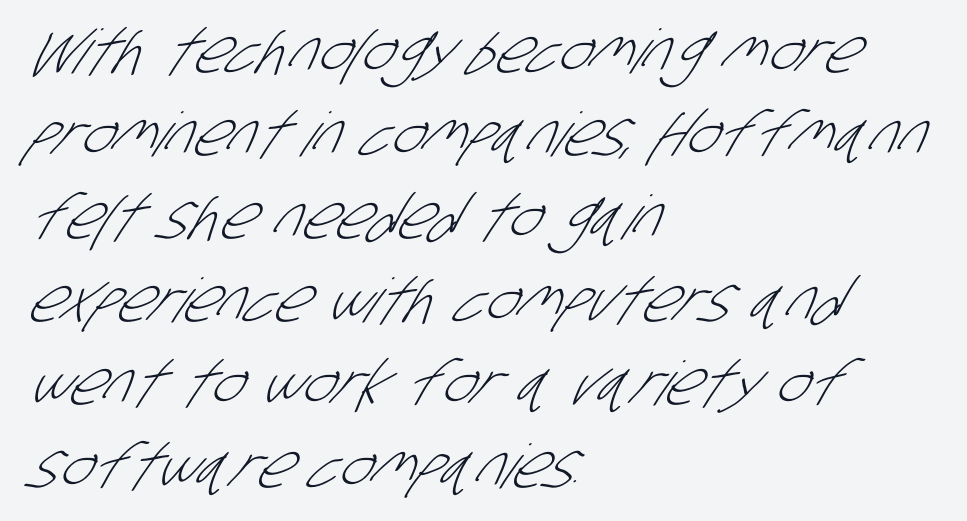
{"serif": "no", "bold": "no", "weight": "light", "width": "condensed", "stroke_contrast": "low", "x_height": "large", "monospaced": "no", "underline": "no", "align": "left", "line_spacing": "normal", "line_spacing_ratio": 1.36, "letter_spacing": "normal", "letter_spacing_em": 0.0, "glyph_px": 61}
